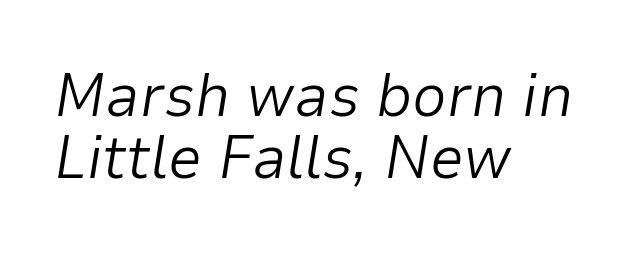
The image shows 61 px light type, italic (leaning right); set left-aligned, tight line spacing (1.01x), normal letter spacing, not underlined; low stroke contrast and a medium x-height.
